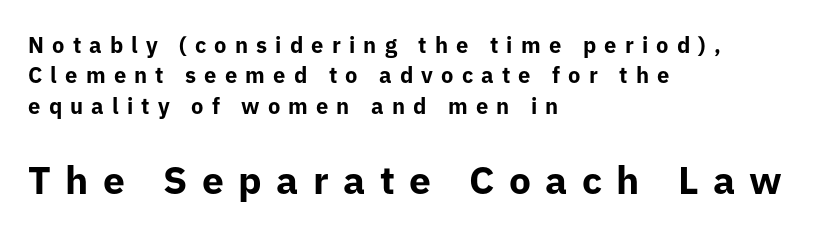
The tracking reads as deliberately expanded to a designer's eye. Does the lettering tilt? It doesn't — this is upright. Horizontally, the lines are justified to the leading edge only. If you squint, the bottom block still reads clearly — it's the larger of the two.
